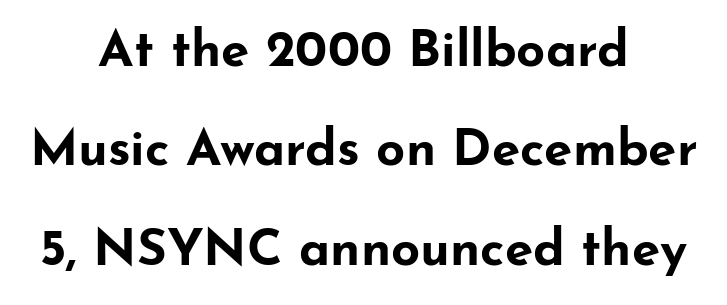
Q: Is the text bold? A: Yes.
Q: Is the text italic (slanted)? A: No, it is upright.
Q: Is the typeface a serif or a sans-serif typeface? A: Sans-serif.
Q: Is the text underlined? A: No.
Q: How is the paragraph aligned? A: Centered.
Q: Is the spacing between letters normal or unusually wide? A: Normal.
Q: Is the spacing between lines tight, normal or loose? A: Loose.
Q: Width (condensed, normal, or wide)? A: Wide.
Q: Stroke contrast? A: Low.
Q: x-height? A: Small.
Q: Monospaced? A: No.
